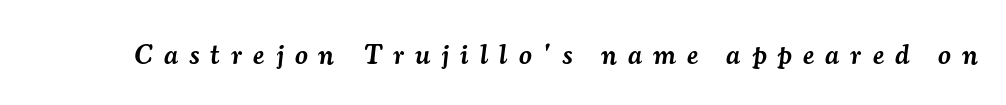
The image shows 28 px semibold serif type, italic (leaning right); set unusually wide letter spacing (+0.4 em), not underlined; medium stroke contrast and a small x-height.
